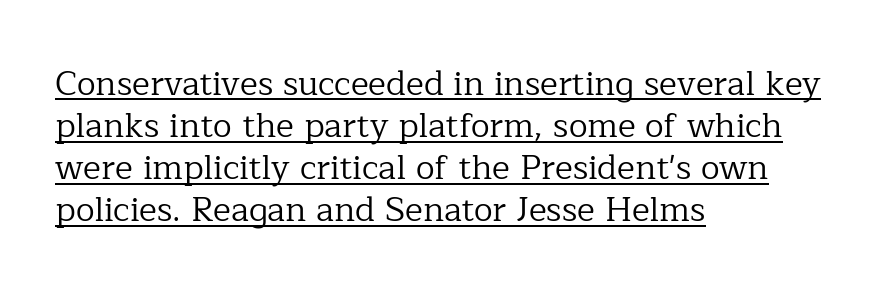
{"serif": "yes", "italic": "no", "bold": "no", "weight": "regular", "width": "normal", "stroke_contrast": "low", "x_height": "medium", "monospaced": "no", "underline": "yes", "align": "left", "line_spacing_ratio": 1.24, "letter_spacing": "normal", "letter_spacing_em": 0.0, "glyph_px": 34}
